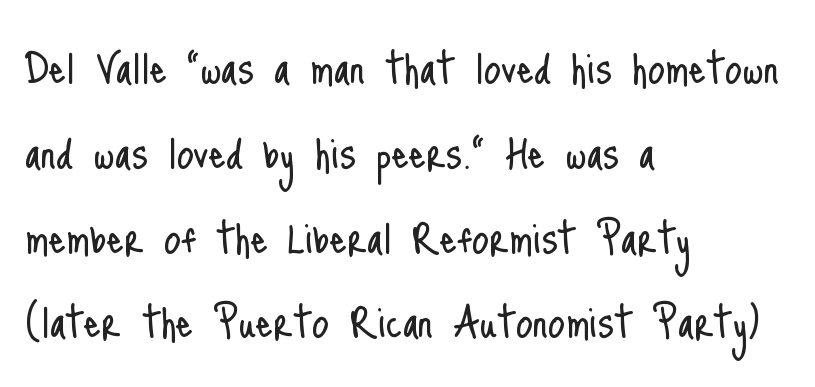
{"serif": "no", "italic": "no", "bold": "no", "weight": "light", "width": "condensed", "stroke_contrast": "low", "x_height": "small", "monospaced": "no", "underline": "no", "align": "left", "line_spacing": "normal", "line_spacing_ratio": 1.57, "letter_spacing": "normal", "letter_spacing_em": 0.0, "glyph_px": 54}
